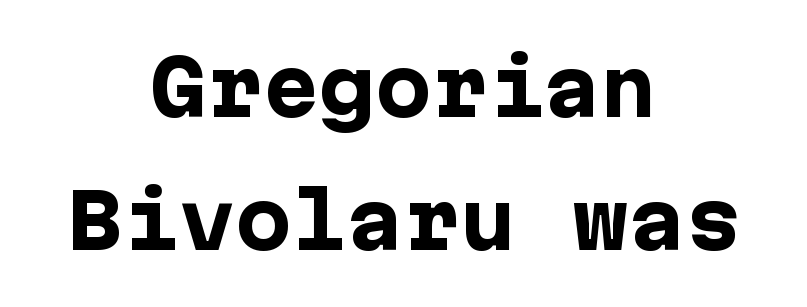
Honestly, there is no underline to notice here at all. Italic? Not at all — the glyphs are vertical. Weight: bold. A student would call this center alignment; a typographer would say set centered. Nothing unusual about the tracking: characters are spaced as the font intends.
